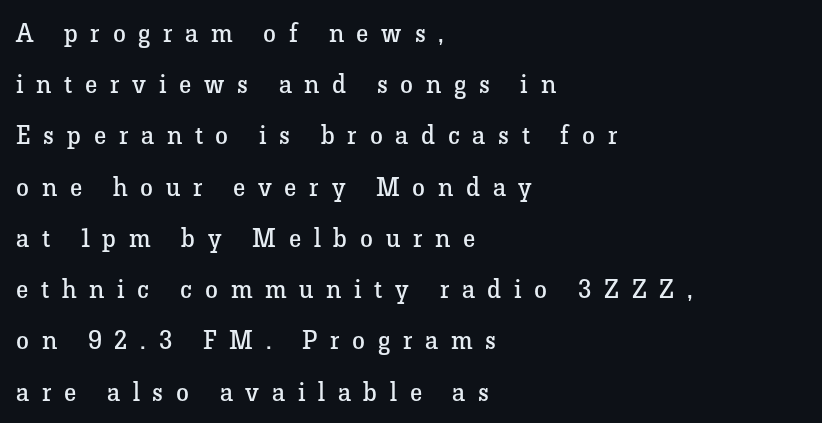
The block of text is sparse from top to bottom, with ample space between rows. Leftover space on each line is placed entirely after the last word. Every stem runs plumb, perpendicular to the baseline. Descenders are the only things crossing below the line. The weight tops out at a normal text grade.
